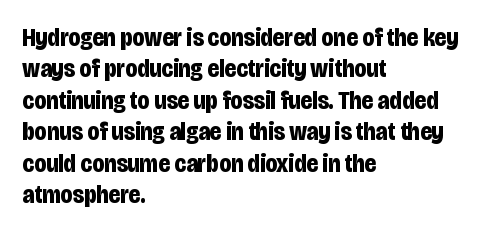
Horizontal alignment here is leftward, the default for most running prose. These lines were composed using upright roman letters. Quick note: underline off. Words appear dense and cohesive because spacing is normal. Honestly, the row spacing looks completely unremarkable. Heft: maximum for text — a bold.
